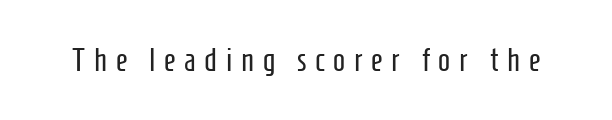
Q: Is the text bold? A: No.
Q: Is the text italic (slanted)? A: No, it is upright.
Q: Is the typeface a serif or a sans-serif typeface? A: Sans-serif.
Q: Is the text underlined? A: No.
Q: Is the spacing between letters normal or unusually wide? A: Unusually wide.
Q: Width (condensed, normal, or wide)? A: Condensed.
Q: Stroke contrast? A: Low.
Q: x-height? A: Medium.
Q: Monospaced? A: No.
